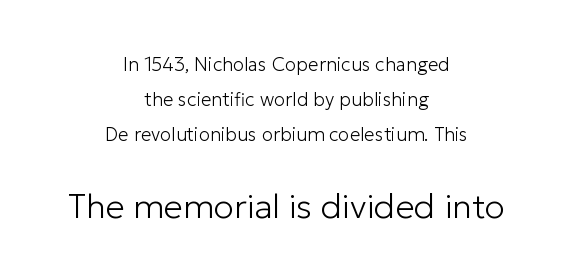
The image shows 34 px light sans-serif type, upright; set centered, line spacing 1.83x, normal letter spacing, not underlined; the second (bottom) block is 1.79x larger; low stroke contrast and a medium x-height.
